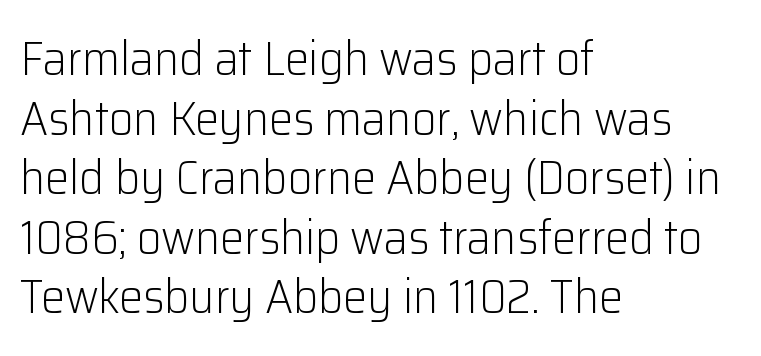
{"serif": "no", "italic": "no", "bold": "no", "weight": "light", "width": "normal", "stroke_contrast": "low", "x_height": "medium", "monospaced": "no", "underline": "no", "align": "left", "line_spacing_ratio": 1.24, "letter_spacing": "normal", "letter_spacing_em": 0.0, "glyph_px": 48}
